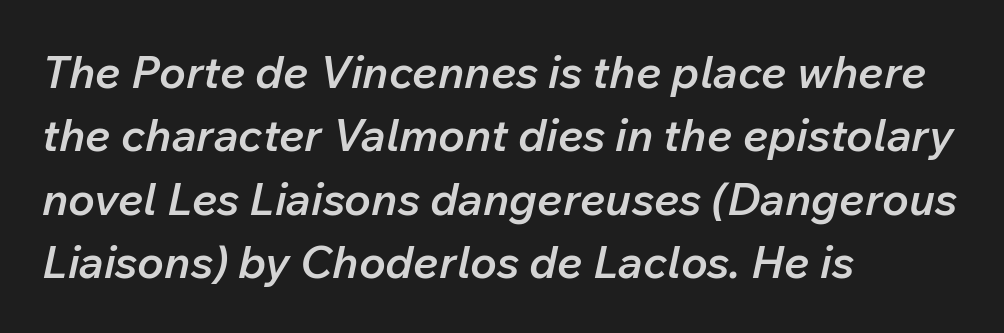
{"italic": "yes", "lean": "right", "slant_degrees": 12, "bold": "semi", "weight": "semibold", "width": "normal", "stroke_contrast": "low", "x_height": "medium", "monospaced": "no", "underline": "no", "align": "left", "line_spacing": "normal", "line_spacing_ratio": 1.41, "letter_spacing": "normal", "letter_spacing_em": 0.0, "glyph_px": 45}
